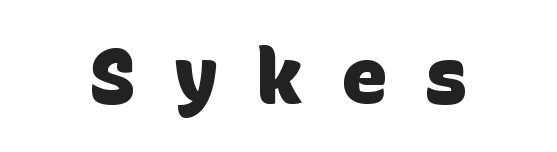
{"serif": "no", "bold": "yes", "weight": "heavy", "width": "normal", "stroke_contrast": "low", "x_height": "large", "monospaced": "no", "underline": "no", "letter_spacing": "wide", "letter_spacing_em": 0.49, "glyph_px": 77}
